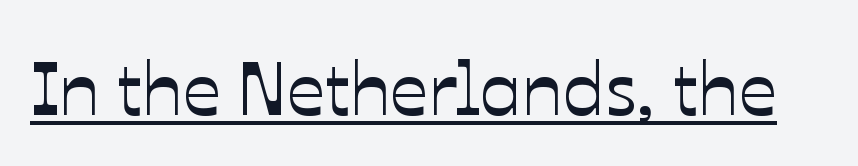
Q: Is the text italic (slanted)? A: No, it is upright.
Q: Is the text underlined? A: Yes.
Q: Is the spacing between letters normal or unusually wide? A: Normal.
Q: Width (condensed, normal, or wide)? A: Normal.
Q: Stroke contrast? A: Low.
Q: x-height? A: Medium.
Q: Monospaced? A: No.
